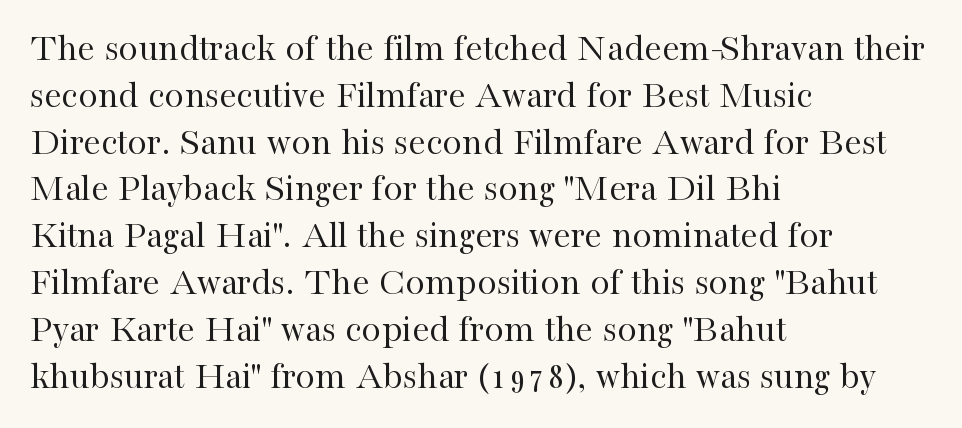
{"serif": "yes", "italic": "no", "bold": "no", "weight": "regular", "width": "normal", "stroke_contrast": "high", "x_height": "medium", "monospaced": "no", "underline": "no", "align": "left", "line_spacing_ratio": 1.2, "letter_spacing": "normal", "letter_spacing_em": 0.0, "glyph_px": 39}
